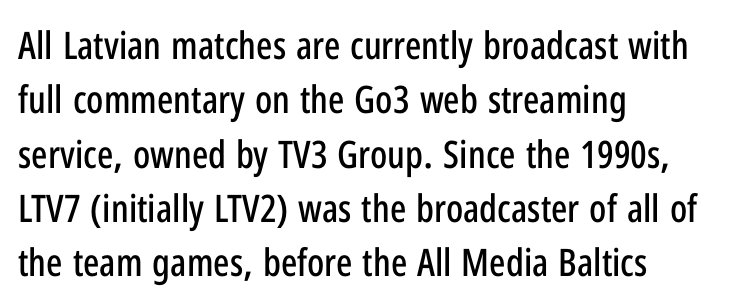
{"serif": "no", "italic": "no", "width": "condensed", "stroke_contrast": "low", "x_height": "medium", "monospaced": "no", "underline": "no", "align": "left", "line_spacing": "normal", "line_spacing_ratio": 1.43, "letter_spacing": "normal", "letter_spacing_em": 0.0, "glyph_px": 38}
